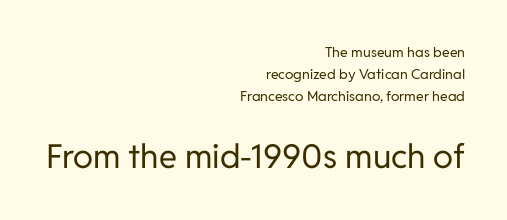
Q: Is the text bold? A: No.
Q: Is the text italic (slanted)? A: No, it is upright.
Q: Is the typeface a serif or a sans-serif typeface? A: Sans-serif.
Q: Is the text underlined? A: No.
Q: How is the paragraph aligned? A: Right-aligned.
Q: Is the spacing between letters normal or unusually wide? A: Normal.
Q: Is the spacing between lines tight, normal or loose? A: Normal.
Q: Which block of text is set in a larger size, the first (top) or the second (bottom)? A: The second (bottom) one.
Q: Width (condensed, normal, or wide)? A: Normal.
Q: Stroke contrast? A: Low.
Q: x-height? A: Medium.
Q: Monospaced? A: No.
